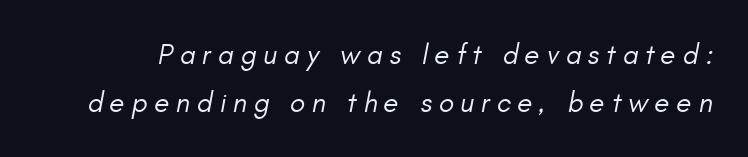
Q: Is the text bold? A: No.
Q: Is the text italic (slanted)? A: Yes, it leans right by about 11 degrees.
Q: Is the text underlined? A: No.
Q: Is the spacing between letters normal or unusually wide? A: Unusually wide.
Q: Is the spacing between lines tight, normal or loose? A: Normal.
Q: Width (condensed, normal, or wide)? A: Normal.
Q: Stroke contrast? A: Low.
Q: x-height? A: Small.
Q: Monospaced? A: No.
